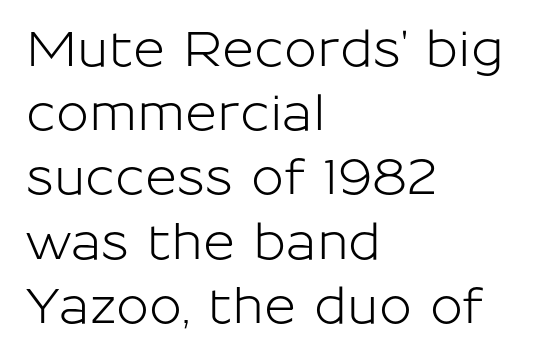
Q: Is the text italic (slanted)? A: No, it is upright.
Q: Is the typeface a serif or a sans-serif typeface? A: Sans-serif.
Q: Is the text underlined? A: No.
Q: How is the paragraph aligned? A: Left-aligned.
Q: Is the spacing between letters normal or unusually wide? A: Normal.
Q: Is the spacing between lines tight, normal or loose? A: Normal.
Q: Width (condensed, normal, or wide)? A: Normal.
Q: Stroke contrast? A: Low.
Q: x-height? A: Medium.
Q: Monospaced? A: No.
